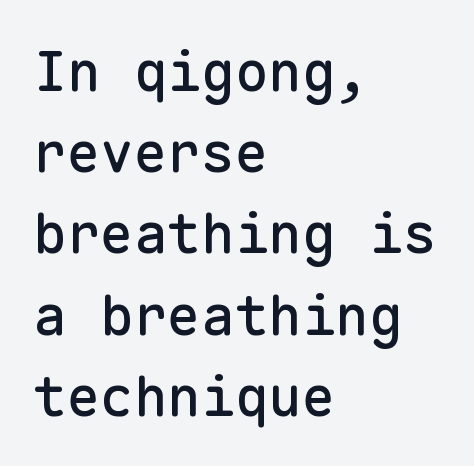
The image shows 56 px sans-serif type, upright, monospaced; set left-aligned, normal line spacing (1.45x), normal letter spacing, not underlined; low stroke contrast and a medium x-height.
